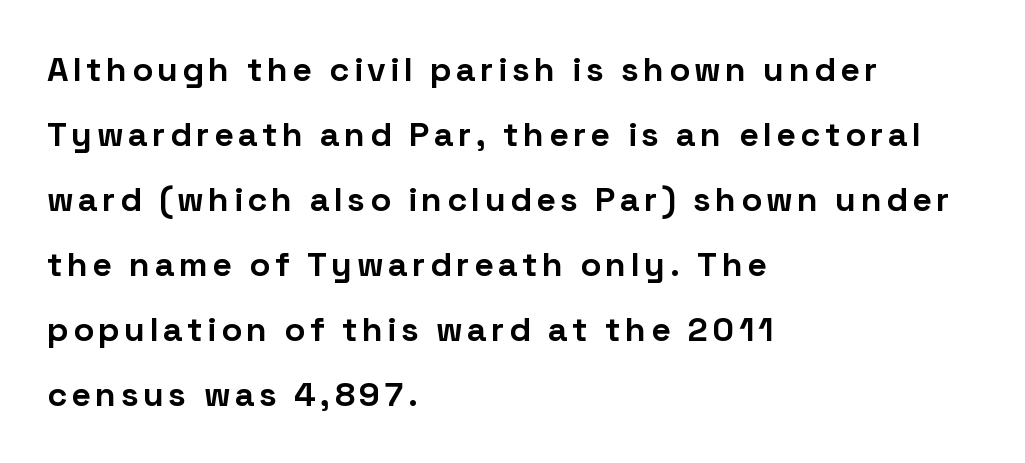
The image shows 34 px bold sans-serif type, upright; set left-aligned, loose line spacing (1.91x), not underlined; low stroke contrast and a medium x-height.
